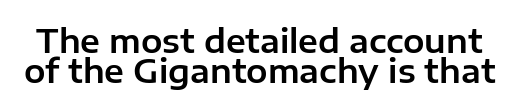
Q: Is the text italic (slanted)? A: No, it is upright.
Q: Is the typeface a serif or a sans-serif typeface? A: Sans-serif.
Q: Is the text underlined? A: No.
Q: Is the spacing between letters normal or unusually wide? A: Normal.
Q: Is the spacing between lines tight, normal or loose? A: Tight.
Q: Width (condensed, normal, or wide)? A: Normal.
Q: Stroke contrast? A: Low.
Q: x-height? A: Medium.
Q: Monospaced? A: No.
